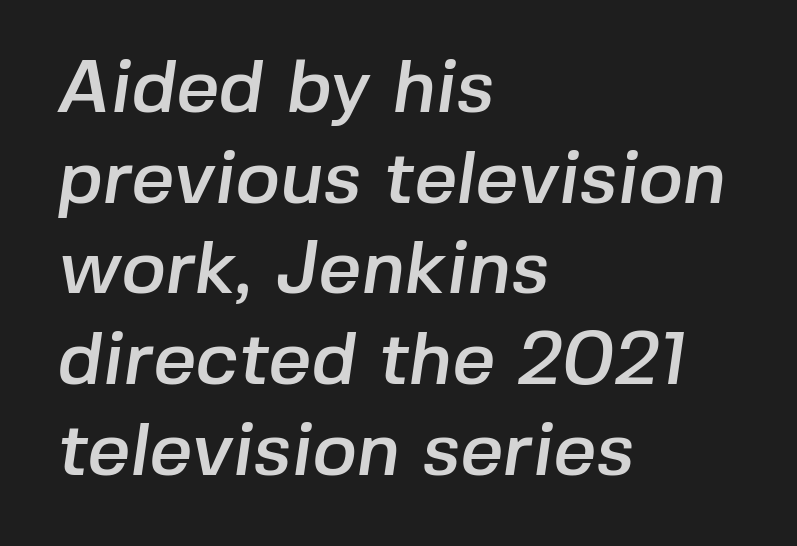
The image shows 75 px sans-serif type; set left-aligned, line spacing 1.21x, normal letter spacing, not underlined; low stroke contrast and a medium x-height.
